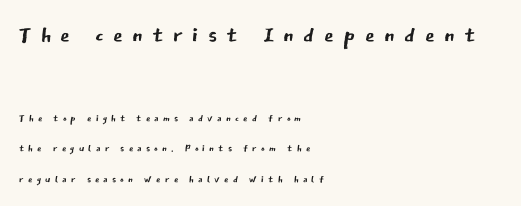
The image shows 31 px regular-weight sans-serif type, upright; set left-aligned, loose line spacing (2.17x), unusually wide letter spacing (+0.3 em), not underlined; the first (top) block is 2.21x larger; low stroke contrast and a medium x-height.
